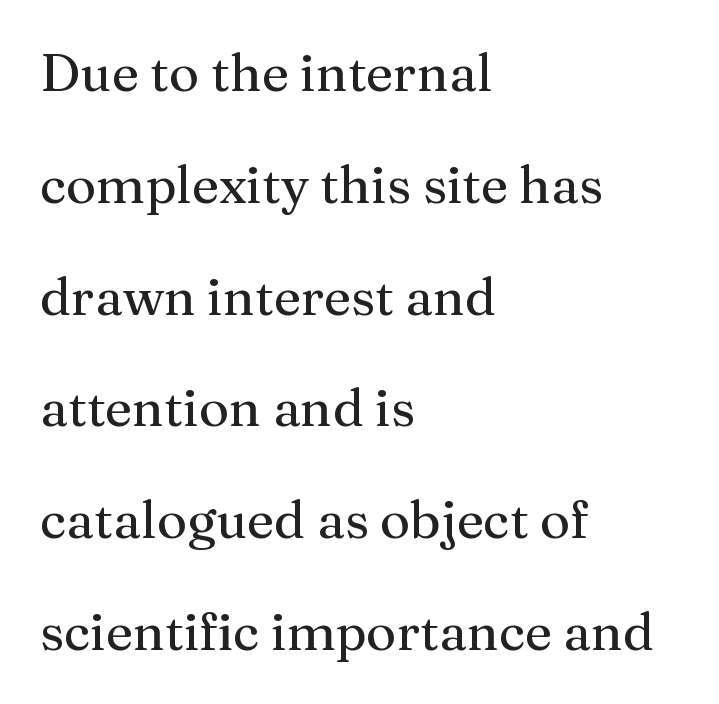
The image shows 52 px serif type, upright; set left-aligned, loose line spacing (2.15x), normal letter spacing, not underlined; medium stroke contrast and a medium x-height.
